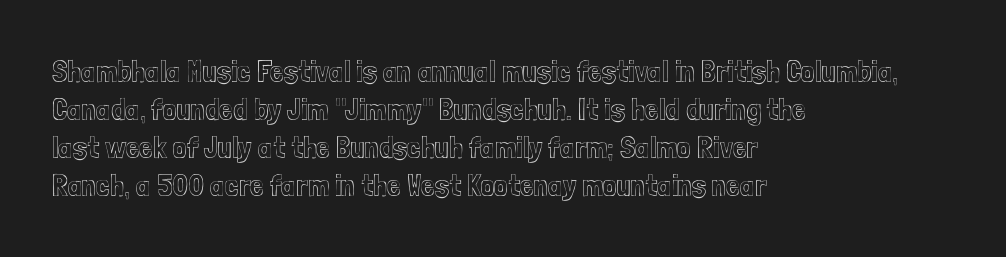
{"italic": "no", "width": "condensed", "x_height": "medium", "monospaced": "no", "underline": "no", "align": "left", "line_spacing_ratio": 1.23, "letter_spacing": "normal", "letter_spacing_em": 0.0, "glyph_px": 31}
